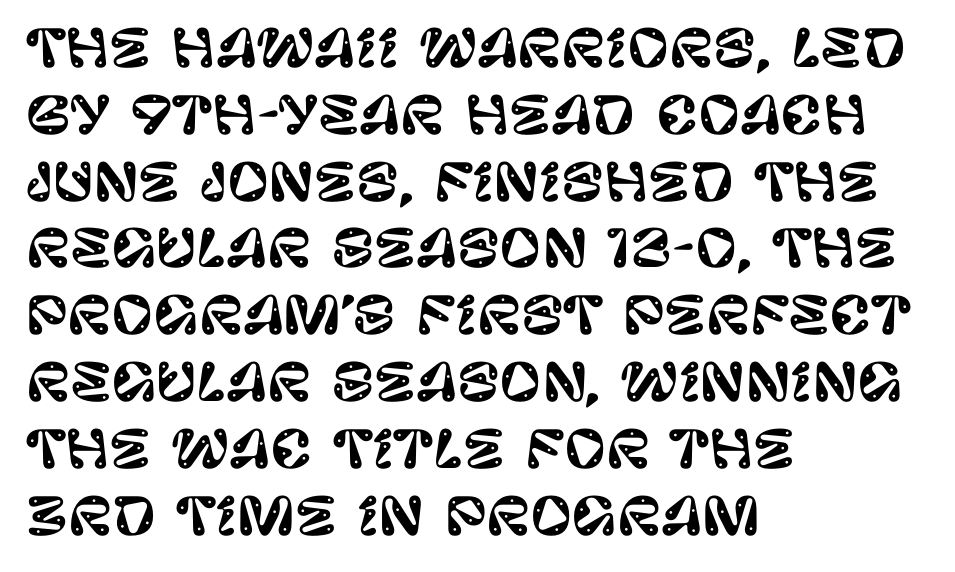
The image shows 51 px sans-serif type; set left-aligned, normal line spacing (1.31x), normal letter spacing, not underlined; low stroke contrast and a large x-height.
